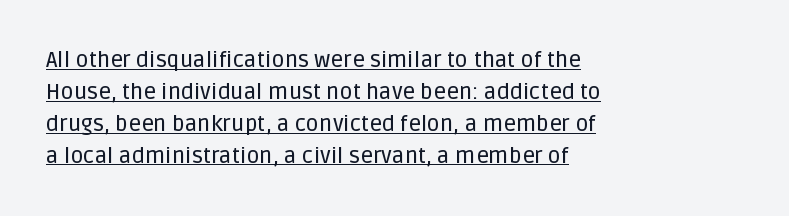
Q: Is the text italic (slanted)? A: No, it is upright.
Q: Is the text underlined? A: Yes.
Q: How is the paragraph aligned? A: Left-aligned.
Q: Is the spacing between letters normal or unusually wide? A: Normal.
Q: Is the spacing between lines tight, normal or loose? A: Normal.
